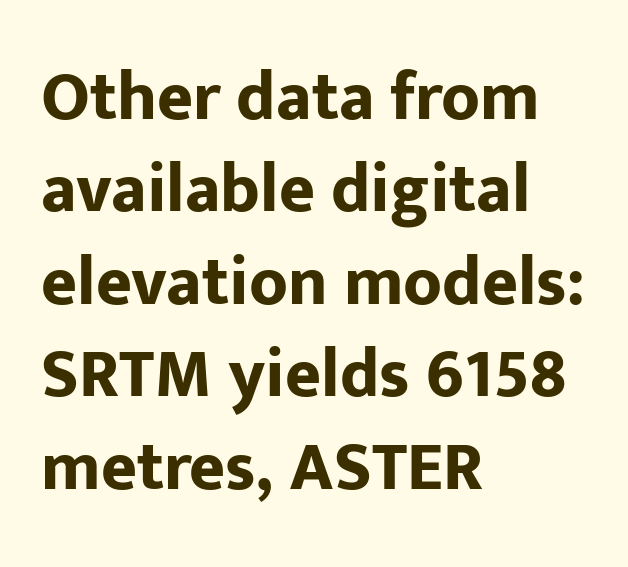
Q: Is the text bold? A: Yes.
Q: Is the text italic (slanted)? A: No, it is upright.
Q: Is the typeface a serif or a sans-serif typeface? A: Sans-serif.
Q: Is the text underlined? A: No.
Q: How is the paragraph aligned? A: Left-aligned.
Q: Is the spacing between letters normal or unusually wide? A: Normal.
Q: Is the spacing between lines tight, normal or loose? A: Normal.
Q: Width (condensed, normal, or wide)? A: Normal.
Q: Stroke contrast? A: Low.
Q: x-height? A: Medium.
Q: Monospaced? A: No.
